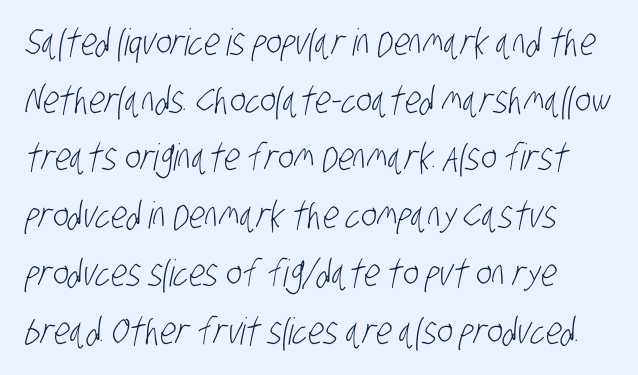
The image shows 37 px light, condensed sans-serif type; set left-aligned, normal line spacing (1.56x), normal letter spacing, not underlined; low stroke contrast and a large x-height.
